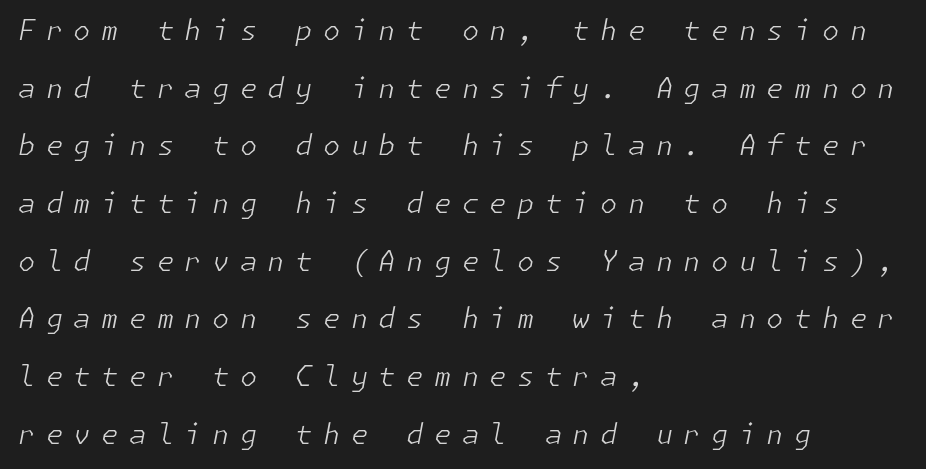
The image shows 28 px light type, italic (leaning right); set left-aligned, loose line spacing (2.06x), unusually wide letter spacing (+0.37 em), not underlined; low stroke contrast and a medium x-height.
